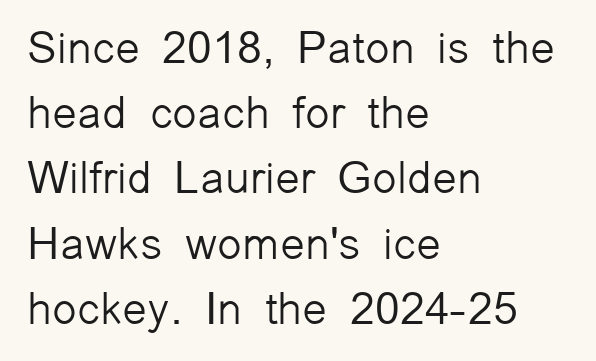
The image shows 45 px light sans-serif type, upright; set left-aligned, normal line spacing (1.45x), normal letter spacing, not underlined; low stroke contrast and a medium x-height.
